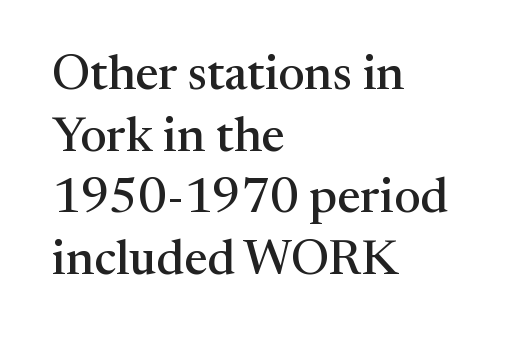
Q: Is the text italic (slanted)? A: No, it is upright.
Q: Is the typeface a serif or a sans-serif typeface? A: Serif.
Q: Is the text underlined? A: No.
Q: How is the paragraph aligned? A: Left-aligned.
Q: Is the spacing between letters normal or unusually wide? A: Normal.
Q: Is the spacing between lines tight, normal or loose? A: Normal.
Q: Width (condensed, normal, or wide)? A: Normal.
Q: Stroke contrast? A: Medium.
Q: x-height? A: Medium.
Q: Monospaced? A: No.
